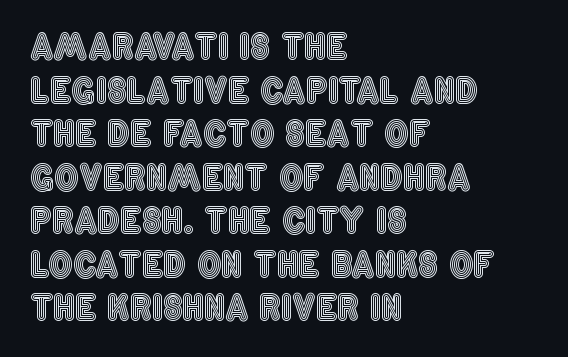
The image shows 34 px condensed type, upright; set left-aligned, normal line spacing (1.28x), normal letter spacing, not underlined; a large x-height.
